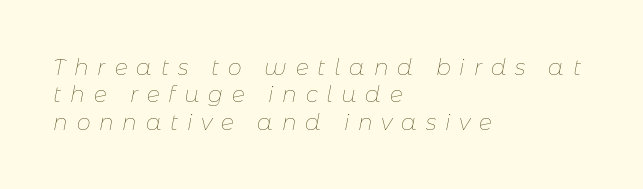
{"italic": "yes", "lean": "right", "slant_degrees": 11, "bold": "no", "underline": "no", "align": "left", "line_spacing_ratio": 1.24, "letter_spacing": "wide", "letter_spacing_em": 0.4, "glyph_px": 22}
